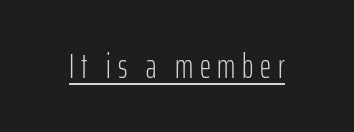
Q: Is the text bold? A: No.
Q: Is the text italic (slanted)? A: No, it is upright.
Q: Is the typeface a serif or a sans-serif typeface? A: Sans-serif.
Q: Is the text underlined? A: Yes.
Q: Is the spacing between letters normal or unusually wide? A: Unusually wide.
Q: Width (condensed, normal, or wide)? A: Condensed.
Q: Stroke contrast? A: Low.
Q: x-height? A: Medium.
Q: Monospaced? A: No.
